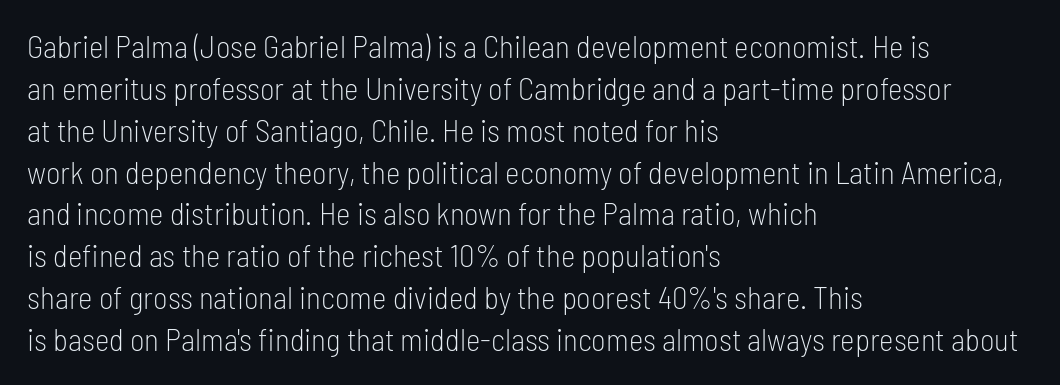
Q: Is the text bold? A: No.
Q: Is the text italic (slanted)? A: No, it is upright.
Q: Is the typeface a serif or a sans-serif typeface? A: Sans-serif.
Q: Is the text underlined? A: No.
Q: How is the paragraph aligned? A: Left-aligned.
Q: Is the spacing between letters normal or unusually wide? A: Normal.
Q: Is the spacing between lines tight, normal or loose? A: Normal.
Q: Width (condensed, normal, or wide)? A: Condensed.
Q: Stroke contrast? A: Low.
Q: x-height? A: Medium.
Q: Monospaced? A: No.
